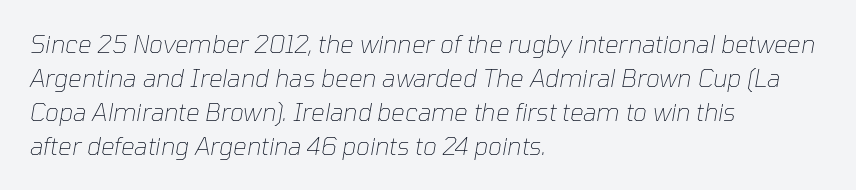
Q: Is the text bold? A: No.
Q: Is the text italic (slanted)? A: Yes, it leans right by about 10 degrees.
Q: Is the text underlined? A: No.
Q: How is the paragraph aligned? A: Left-aligned.
Q: Is the spacing between letters normal or unusually wide? A: Normal.
Q: Is the spacing between lines tight, normal or loose? A: Normal.
